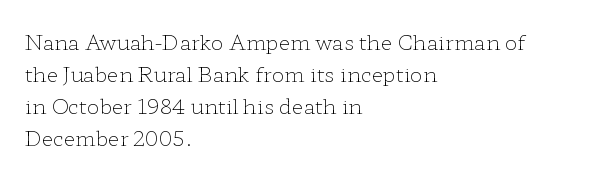
Is the block centered? No — it sits flush against the left margin. Honestly, the row spacing looks completely unremarkable. Check under the words: just untouched page. Ascenders rise straight up at ninety degrees. Nobody touched the tracking dial on this one.
